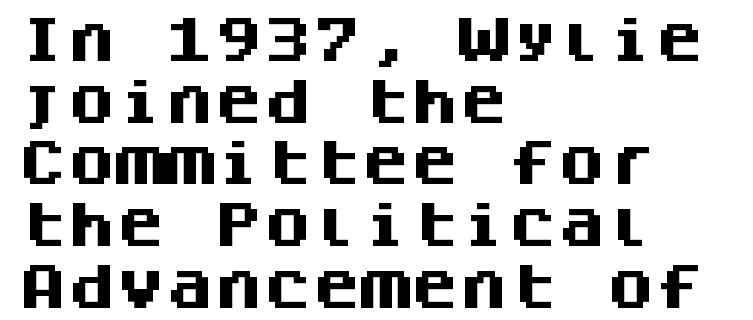
As a designer I'd log this as weight 700, bold. This rendering uses left alignment, leaving the right contour irregular. The line texture is even and compact thanks to regular tracking. Descenders are the only things crossing below the line. I'd call this a sans setting — the letters go barefoot.
